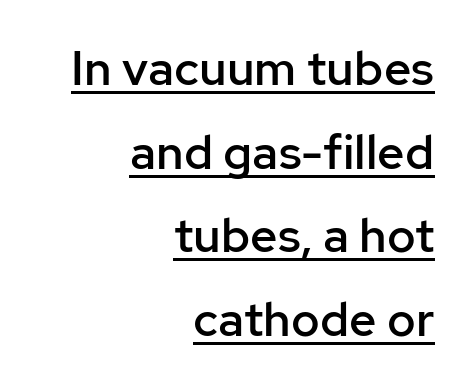
{"serif": "no", "italic": "no", "bold": "semi", "weight": "semibold", "width": "normal", "stroke_contrast": "low", "x_height": "medium", "monospaced": "no", "underline": "yes", "align": "right", "line_spacing_ratio": 1.74, "letter_spacing": "normal", "letter_spacing_em": 0.0, "glyph_px": 48}
